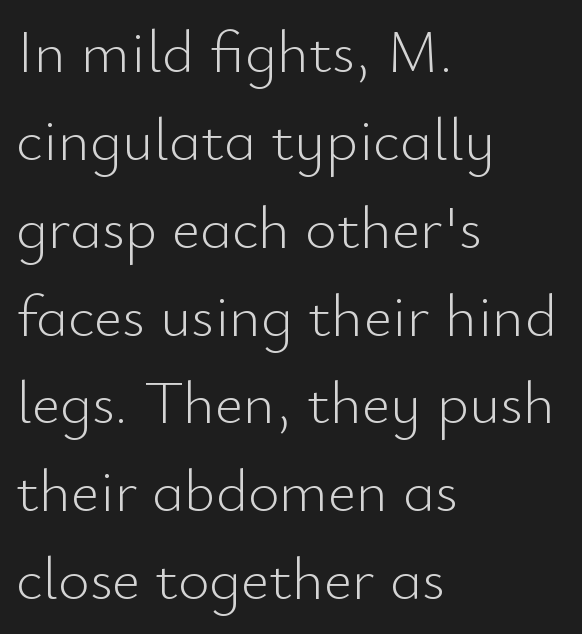
{"serif": "no", "italic": "no", "bold": "no", "weight": "light", "width": "normal", "stroke_contrast": "low", "x_height": "small", "monospaced": "no", "underline": "no", "align": "left", "line_spacing": "normal", "line_spacing_ratio": 1.44, "letter_spacing": "normal", "letter_spacing_em": 0.0, "glyph_px": 61}
